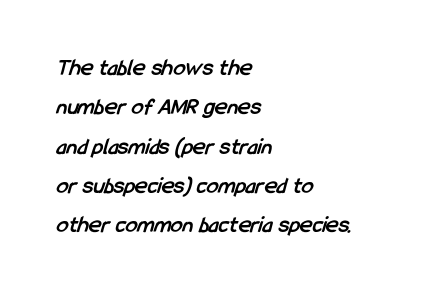
{"bold": "yes", "underline": "no", "align": "left", "line_spacing": "normal", "line_spacing_ratio": 1.64, "letter_spacing": "normal", "letter_spacing_em": 0.0, "glyph_px": 24}
